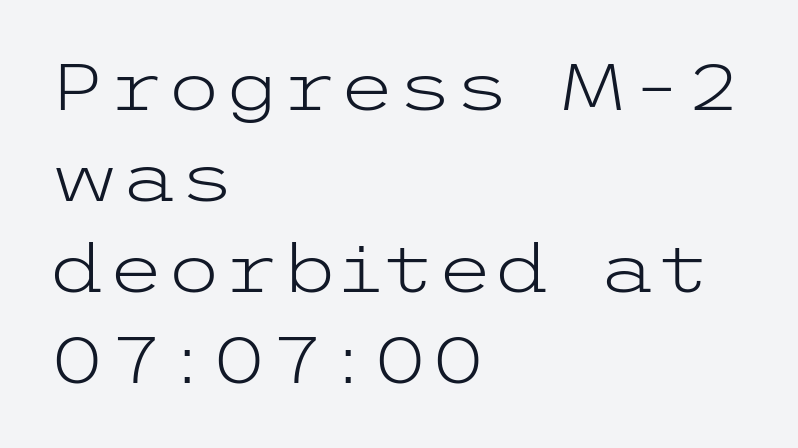
The image shows 66 px light, wide sans-serif type, upright; set left-aligned, normal line spacing (1.38x), normal letter spacing, not underlined; low stroke contrast and a medium x-height.
